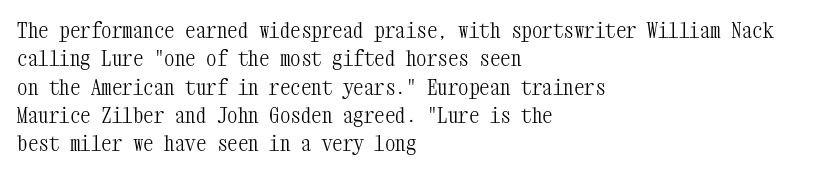
{"italic": "no", "bold": "no", "underline": "no", "align": "left", "line_spacing": "normal", "line_spacing_ratio": 1.35, "letter_spacing": "normal", "letter_spacing_em": 0.0, "glyph_px": 21}
